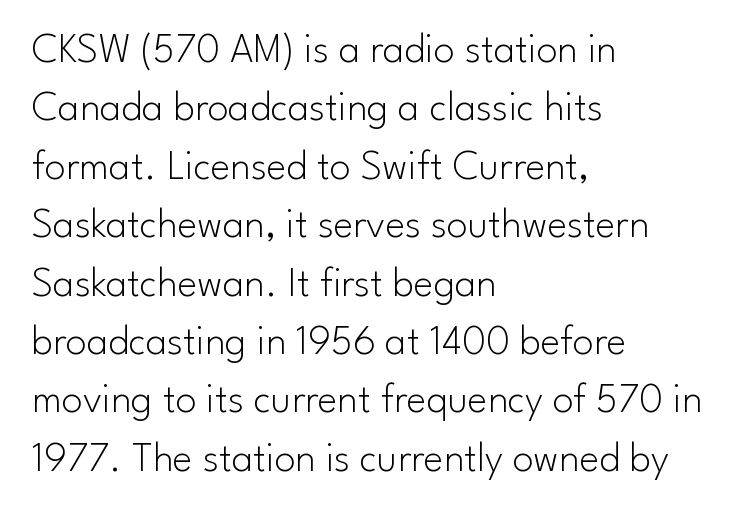
Q: Is the text bold? A: No.
Q: Is the text italic (slanted)? A: No, it is upright.
Q: Is the typeface a serif or a sans-serif typeface? A: Sans-serif.
Q: Is the text underlined? A: No.
Q: How is the paragraph aligned? A: Left-aligned.
Q: Is the spacing between letters normal or unusually wide? A: Normal.
Q: Is the spacing between lines tight, normal or loose? A: Normal.
Q: Width (condensed, normal, or wide)? A: Normal.
Q: Stroke contrast? A: Low.
Q: x-height? A: Small.
Q: Monospaced? A: No.
